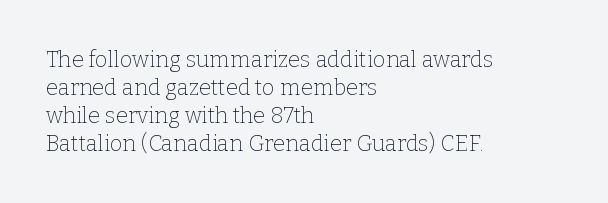
The image shows 22 px text type, upright; set left-aligned, normal line spacing (1.27x), normal letter spacing, not underlined.
